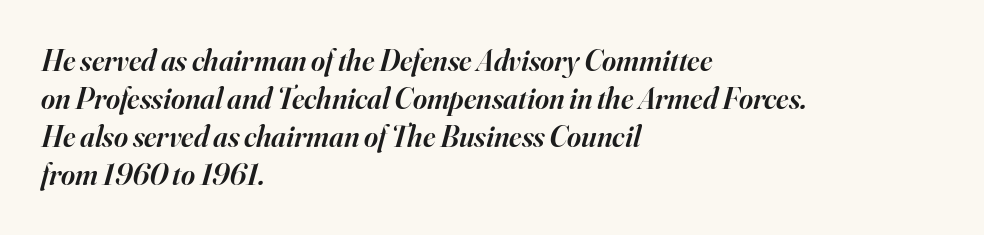
{"serif": "yes", "italic": "yes", "lean": "right", "slant_degrees": 16, "bold": "semi", "weight": "semibold", "width": "normal", "stroke_contrast": "high", "x_height": "small", "monospaced": "no", "underline": "no", "align": "left", "line_spacing": "normal", "line_spacing_ratio": 1.27, "letter_spacing": "normal", "letter_spacing_em": 0.0, "glyph_px": 30}
